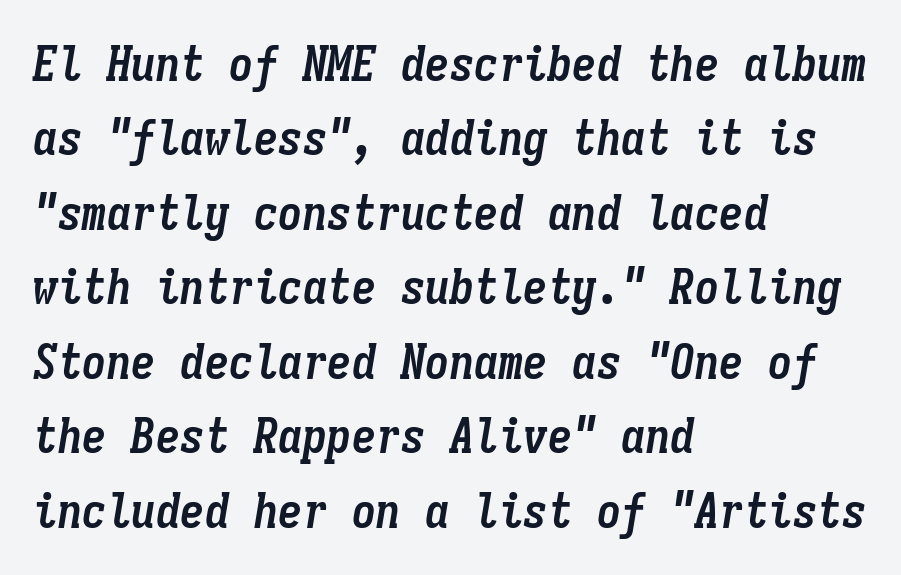
{"italic": "yes", "lean": "right", "slant_degrees": 9, "bold": "yes", "weight": "semibold", "width": "condensed", "stroke_contrast": "low", "x_height": "medium", "monospaced": "yes", "underline": "no", "align": "left", "line_spacing": "normal", "line_spacing_ratio": 1.52, "letter_spacing": "normal", "letter_spacing_em": 0.0, "glyph_px": 49}
